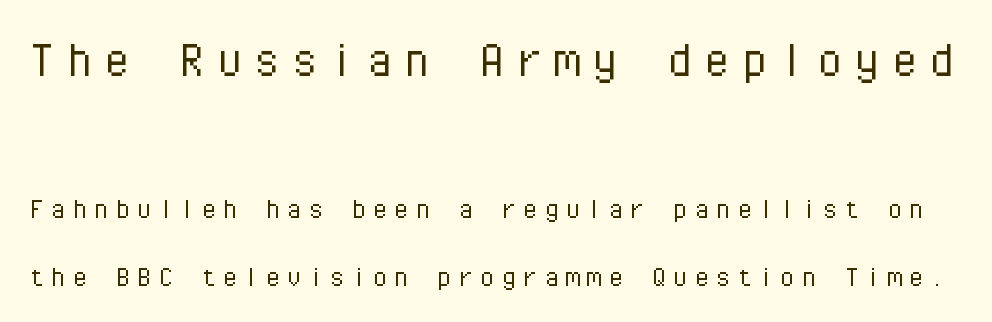
Q: Is the text bold? A: No.
Q: Is the text italic (slanted)? A: No, it is upright.
Q: Is the typeface a serif or a sans-serif typeface? A: Sans-serif.
Q: Is the text underlined? A: No.
Q: Is the spacing between lines tight, normal or loose? A: Loose.
Q: Which block of text is set in a larger size, the first (top) or the second (bottom)? A: The first (top) one.
Q: Width (condensed, normal, or wide)? A: Normal.
Q: Stroke contrast? A: Low.
Q: x-height? A: Medium.
Q: Monospaced? A: Yes.
